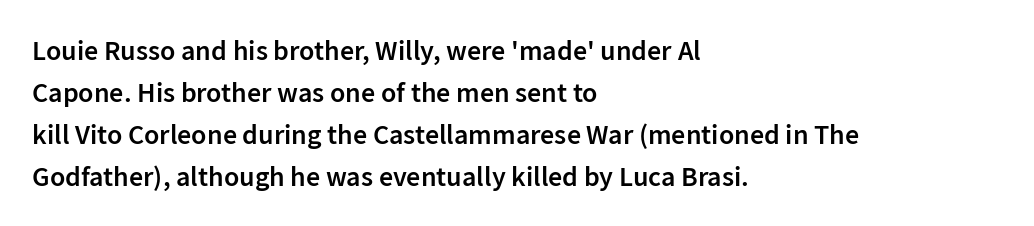
The image shows 28 px semibold sans-serif type, upright; set left-aligned, normal line spacing (1.5x), normal letter spacing, not underlined; low stroke contrast and a medium x-height.
